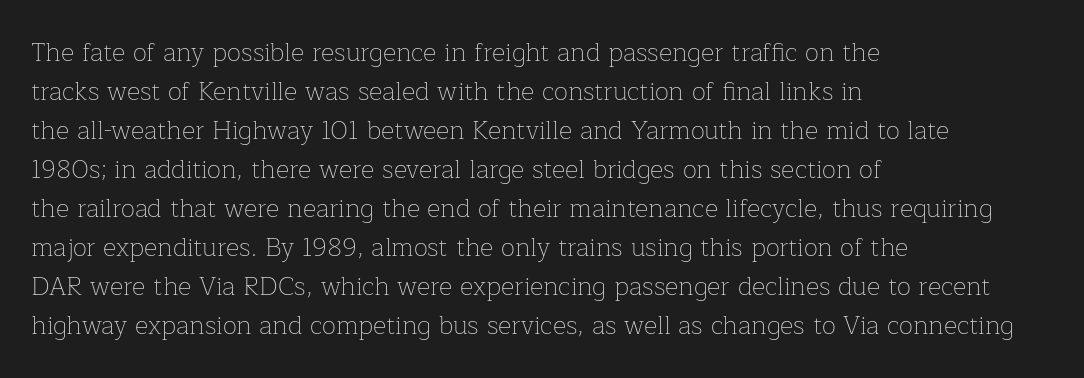
{"italic": "no", "bold": "no", "underline": "no", "align": "left", "line_spacing": "normal", "line_spacing_ratio": 1.5, "letter_spacing": "normal", "letter_spacing_em": 0.0, "glyph_px": 26}
